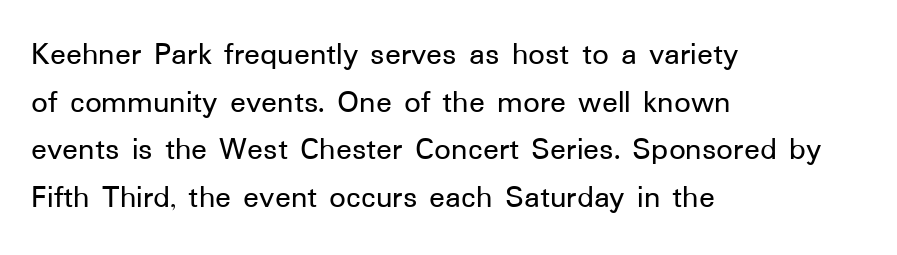
Leading: standard. Line beginnings align vertically; line endings do not. Spacing verdict: proportional, widths tailored to each character. It's the straight-up-and-down kind of type.
